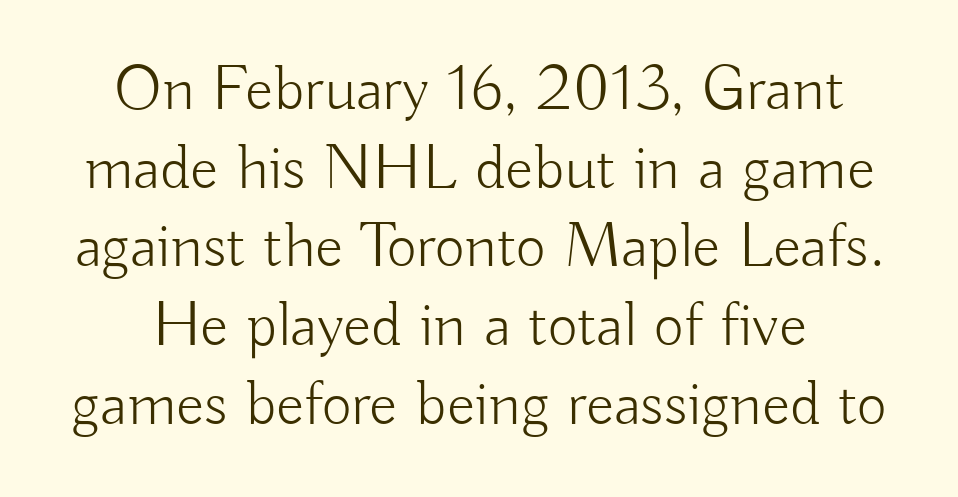
The image shows 65 px light sans-serif type, upright; set line spacing 1.21x, normal letter spacing, not underlined; low stroke contrast and a small x-height.
